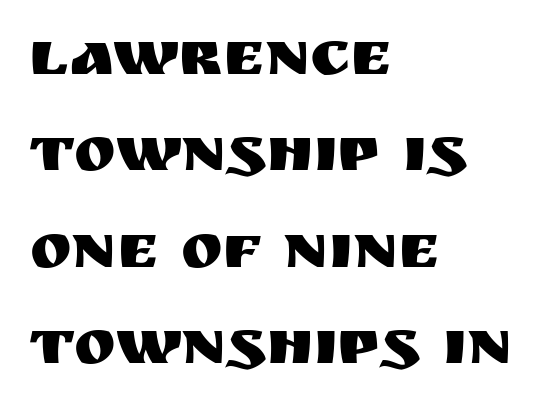
Q: Is the text italic (slanted)? A: No, it is upright.
Q: Is the typeface a serif or a sans-serif typeface? A: Sans-serif.
Q: Is the text underlined? A: No.
Q: How is the paragraph aligned? A: Left-aligned.
Q: Is the spacing between letters normal or unusually wide? A: Normal.
Q: Is the spacing between lines tight, normal or loose? A: Normal.
Q: Width (condensed, normal, or wide)? A: Normal.
Q: Stroke contrast? A: Medium.
Q: x-height? A: Large.
Q: Monospaced? A: No.
